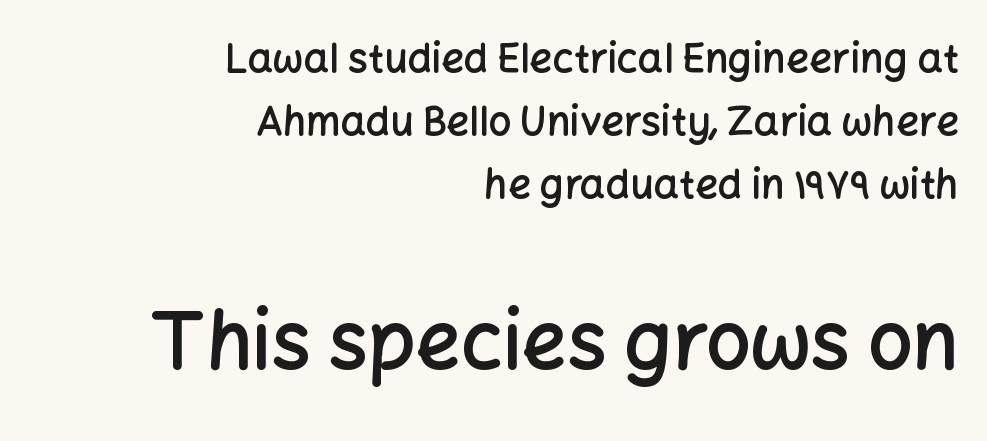
Q: Is the text bold? A: Semi-bold.
Q: Is the text italic (slanted)? A: No, it is upright.
Q: Is the typeface a serif or a sans-serif typeface? A: Sans-serif.
Q: Is the text underlined? A: No.
Q: How is the paragraph aligned? A: Right-aligned.
Q: Is the spacing between letters normal or unusually wide? A: Normal.
Q: Is the spacing between lines tight, normal or loose? A: Normal.
Q: Which block of text is set in a larger size, the first (top) or the second (bottom)? A: The second (bottom) one.
Q: Width (condensed, normal, or wide)? A: Normal.
Q: Stroke contrast? A: Low.
Q: x-height? A: Medium.
Q: Monospaced? A: No.
